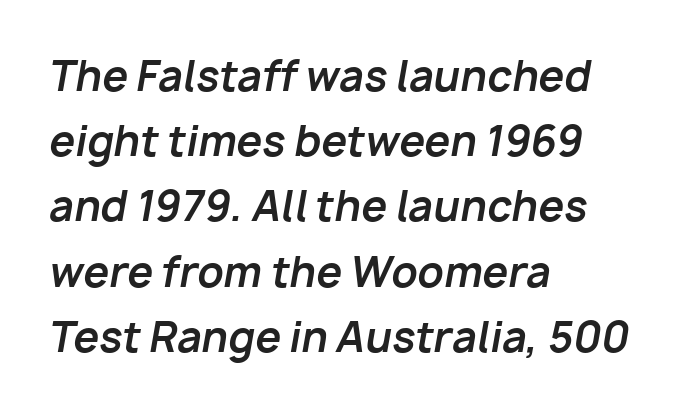
The image shows 41 px bold type, italic (leaning right); set left-aligned, normal line spacing (1.59x), normal letter spacing, not underlined; low stroke contrast and a medium x-height.
